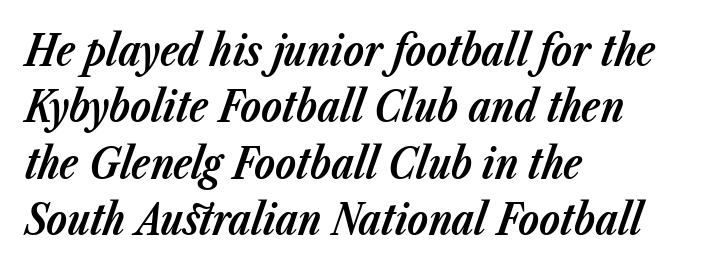
Do the characters align in a grid? No, the font is proportional. Every letter is thick-stroked: bold, no question. Successive baselines arrive at the customary interval. The space directly below the letters is spotless. Look at the tracking — it's just the regular setting, nothing added.
